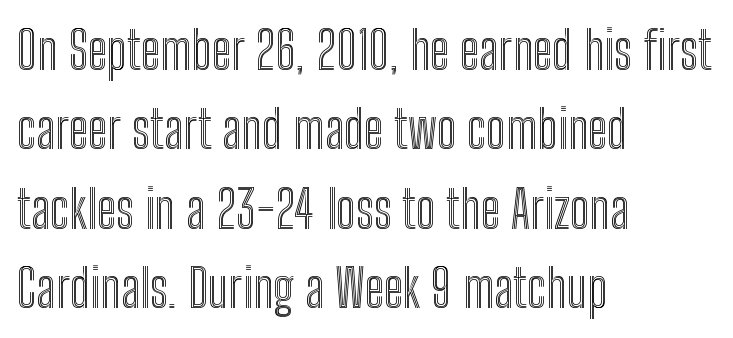
{"italic": "no", "width": "condensed", "x_height": "medium", "monospaced": "no", "underline": "no", "align": "left", "line_spacing": "normal", "line_spacing_ratio": 1.5, "letter_spacing": "normal", "letter_spacing_em": 0.0, "glyph_px": 53}
